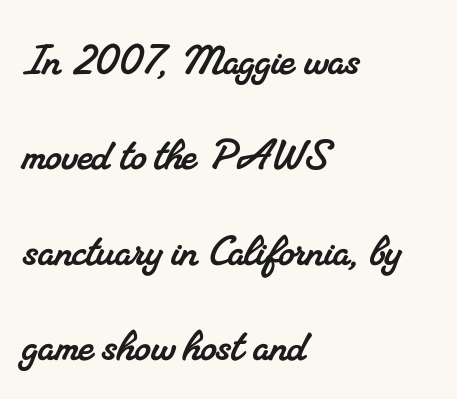
The image shows 51 px serif type; set left-aligned, line spacing 1.87x, normal letter spacing, not underlined; medium stroke contrast and a small x-height.
